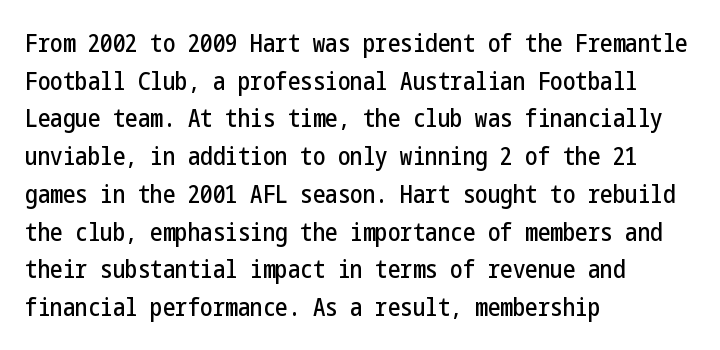
{"italic": "no", "underline": "no", "align": "left", "line_spacing": "normal", "line_spacing_ratio": 1.51, "letter_spacing": "normal", "letter_spacing_em": 0.0, "glyph_px": 25}
